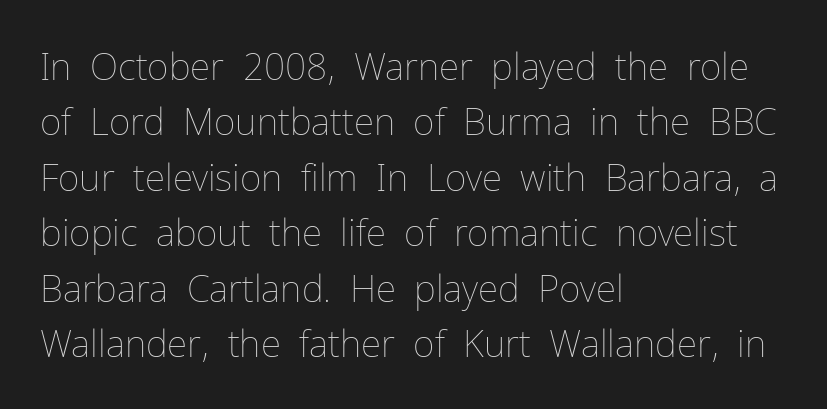
Teacher's note: observe the even left margin — that is flush-left alignment. If you measured baseline to baseline, you'd find a middling distance. Default kerning and tracking; the words read as compact shapes. The space directly below the letters is spotless. This is not heavy type; no bold has been used. The letters stand straight up with perfectly vertical stems.
